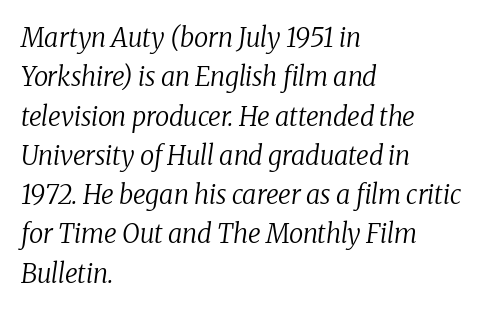
The image shows 26 px text type, italic (leaning right); set left-aligned, normal line spacing (1.51x), normal letter spacing, not underlined.
